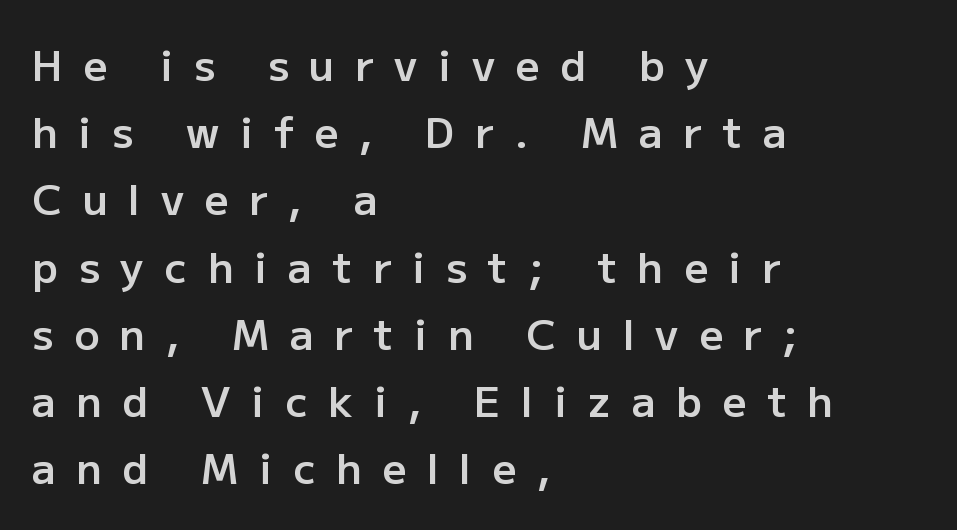
Q: Is the text bold? A: Semi-bold.
Q: Is the text italic (slanted)? A: No, it is upright.
Q: Is the typeface a serif or a sans-serif typeface? A: Sans-serif.
Q: Is the text underlined? A: No.
Q: How is the paragraph aligned? A: Left-aligned.
Q: Is the spacing between letters normal or unusually wide? A: Unusually wide.
Q: Is the spacing between lines tight, normal or loose? A: Normal.
Q: Width (condensed, normal, or wide)? A: Normal.
Q: Stroke contrast? A: Low.
Q: x-height? A: Medium.
Q: Monospaced? A: No.
